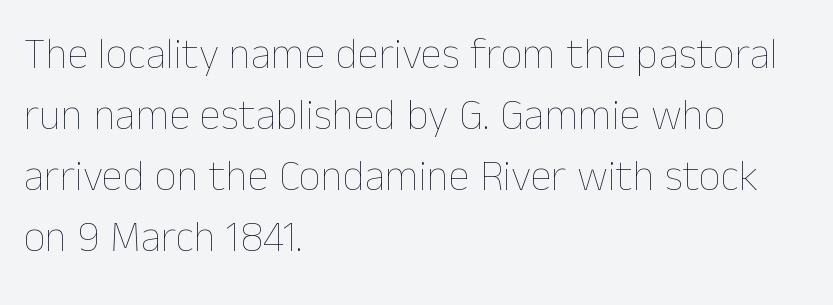
{"italic": "no", "bold": "no", "weight": "thin", "width": "normal", "stroke_contrast": "low", "x_height": "medium", "monospaced": "no", "underline": "no", "align": "left", "line_spacing": "normal", "line_spacing_ratio": 1.42, "letter_spacing": "normal", "letter_spacing_em": 0.0, "glyph_px": 43}
